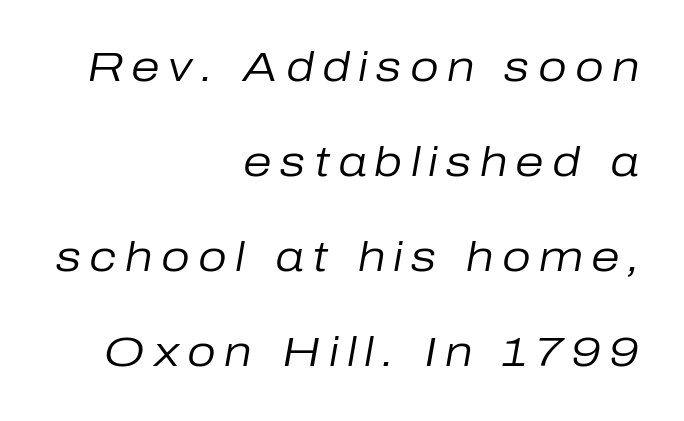
Think of a printed novel: that variable character pitch is what you see here. Reading down the column, the eye jumps a long way to each next line. You can tell it's italic because the verticals aren't actually vertical. The tracking reads as deliberately expanded to a designer's eye. The lines are quadded right.
